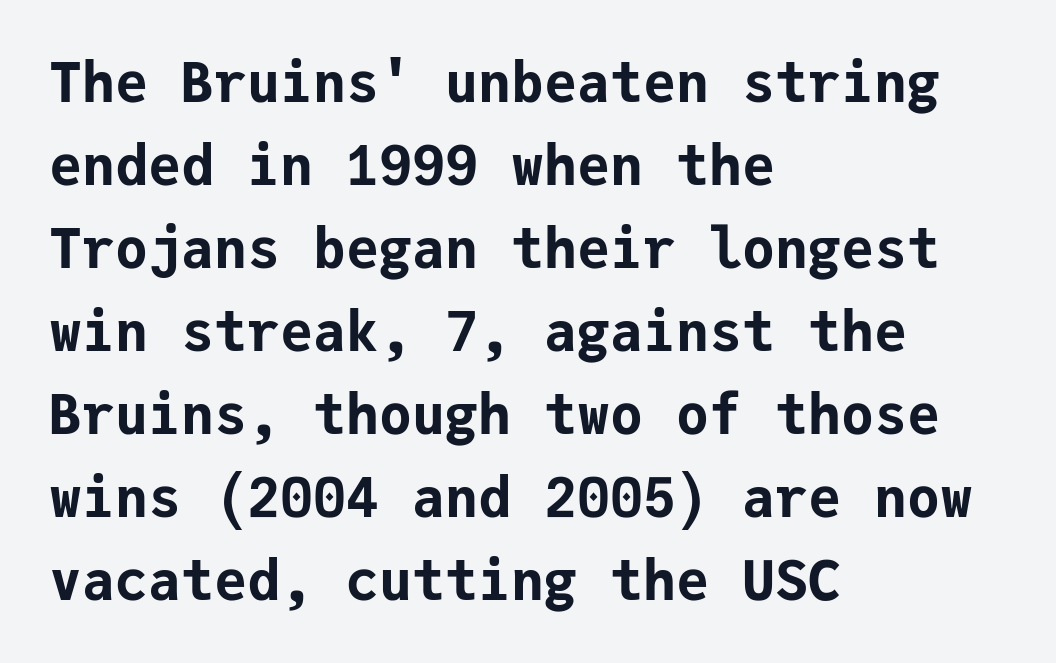
The image shows 55 px bold sans-serif type, upright, monospaced; set left-aligned, normal line spacing (1.51x), normal letter spacing, not underlined; low stroke contrast and a medium x-height.
